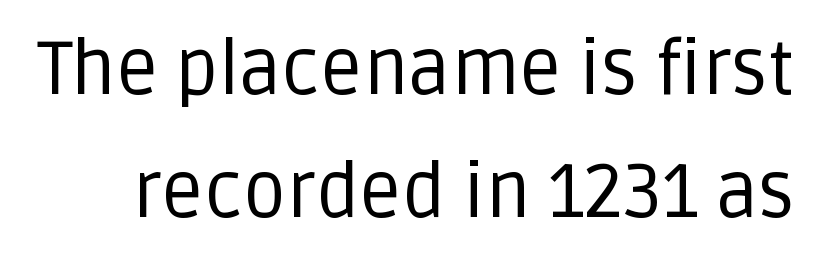
The image shows 75 px regular-weight sans-serif type, upright; set normal line spacing (1.64x), normal letter spacing, not underlined; low stroke contrast and a large x-height.
